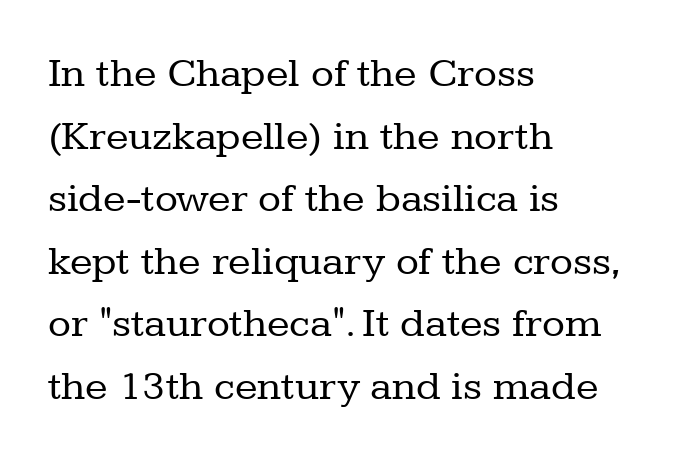
{"serif": "yes", "italic": "no", "bold": "no", "weight": "regular", "width": "normal", "stroke_contrast": "low", "x_height": "medium", "monospaced": "no", "underline": "no", "align": "left", "line_spacing": "normal", "line_spacing_ratio": 1.49, "letter_spacing": "normal", "letter_spacing_em": 0.0, "glyph_px": 42}
